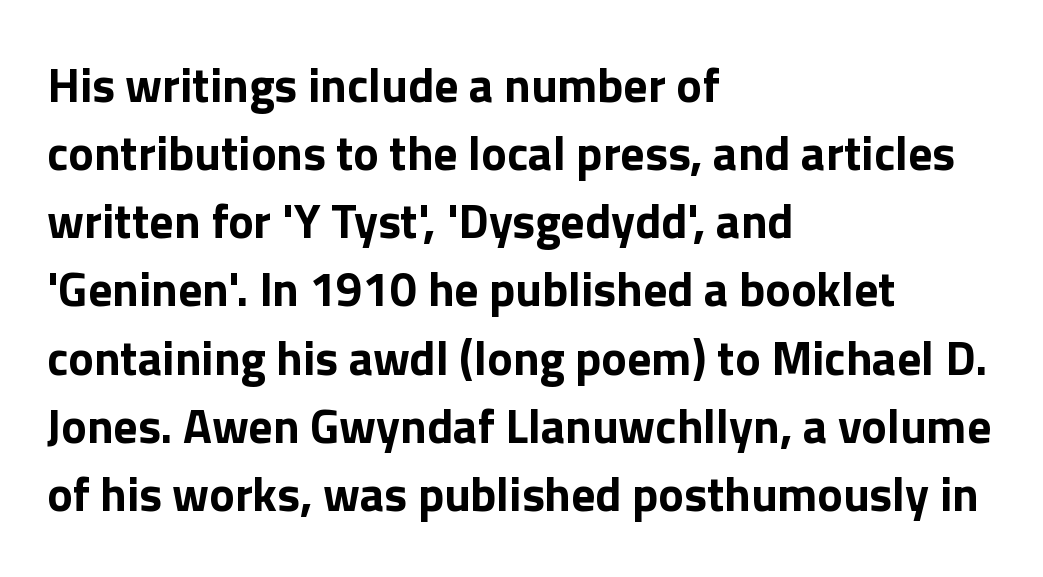
Proportional: the letters do not fall into vertical columns. No extra tracking has been applied to these lines. I'd call this a sans setting — the letters go barefoot. These lines stack with their left ends in a neat column. The vertical gap from one line to the next is medium.
